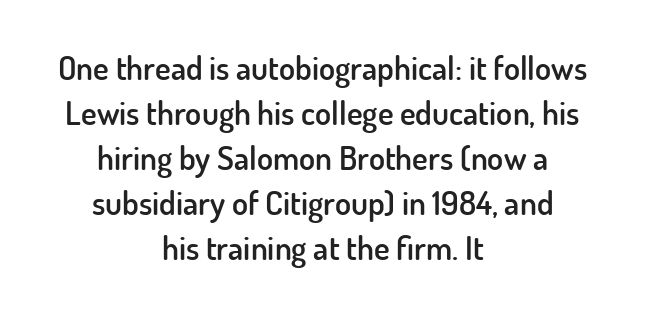
Q: Is the text bold? A: Semi-bold.
Q: Is the text italic (slanted)? A: No, it is upright.
Q: Is the typeface a serif or a sans-serif typeface? A: Sans-serif.
Q: Is the text underlined? A: No.
Q: How is the paragraph aligned? A: Centered.
Q: Is the spacing between letters normal or unusually wide? A: Normal.
Q: Is the spacing between lines tight, normal or loose? A: Normal.
Q: Width (condensed, normal, or wide)? A: Normal.
Q: Stroke contrast? A: Low.
Q: x-height? A: Small.
Q: Monospaced? A: No.
